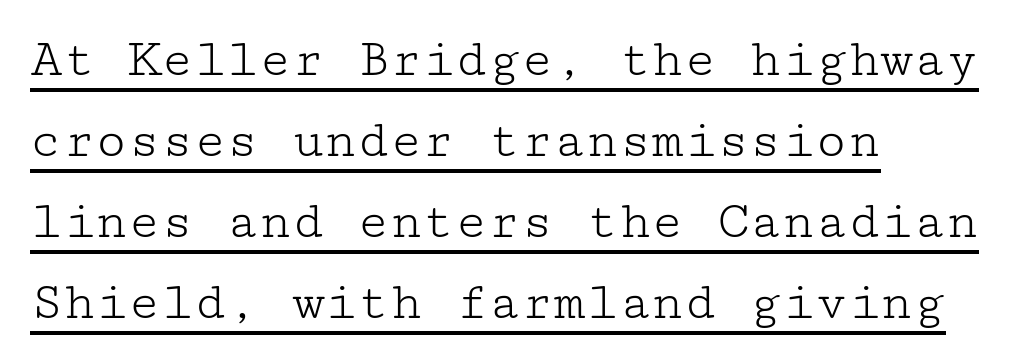
Q: Is the text bold? A: No.
Q: Is the text italic (slanted)? A: No, it is upright.
Q: Is the typeface a serif or a sans-serif typeface? A: Serif.
Q: Is the text underlined? A: Yes.
Q: How is the paragraph aligned? A: Left-aligned.
Q: Is the spacing between letters normal or unusually wide? A: Normal.
Q: Is the spacing between lines tight, normal or loose? A: Normal.
Q: Width (condensed, normal, or wide)? A: Wide.
Q: Stroke contrast? A: Low.
Q: x-height? A: Medium.
